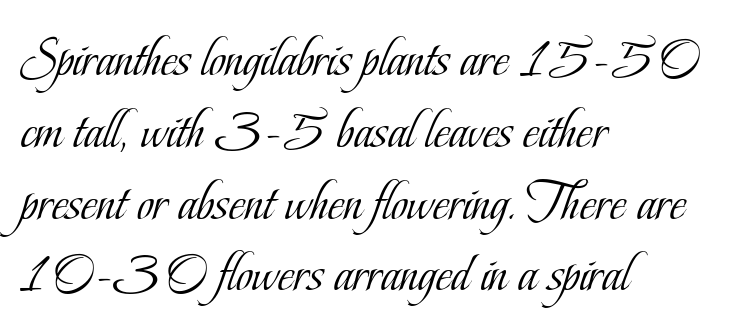
The face looks like a standard text weight, possibly lighter. You could not count columns in this text — the font is proportionally spaced. The gaps between neighbouring characters are ordinary and unremarkable. The type family on display is of the serif kind. Glance below the letters and you will spot only blank space.
